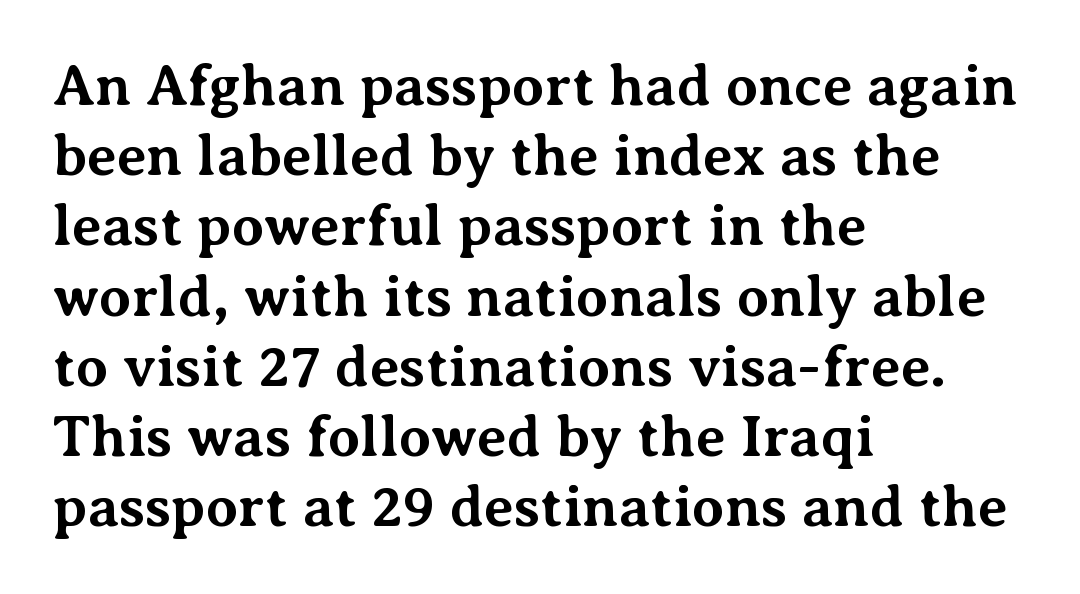
In CSS terms this would be text-align: left. Letterform terminals end in serifs throughout the passage. How heavy is the stroke? Heavy — this is a bold. Beneath every word, the page is bare. The face used here is proportionally spaced, like ordinary book or web type.
